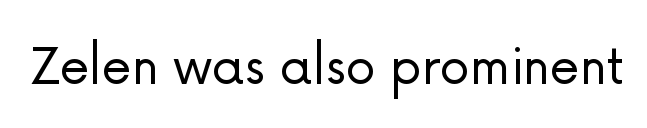
Q: Is the text bold? A: No.
Q: Is the text italic (slanted)? A: No, it is upright.
Q: Is the typeface a serif or a sans-serif typeface? A: Sans-serif.
Q: Is the text underlined? A: No.
Q: Is the spacing between letters normal or unusually wide? A: Normal.
Q: Width (condensed, normal, or wide)? A: Normal.
Q: Stroke contrast? A: Low.
Q: x-height? A: Medium.
Q: Monospaced? A: No.
